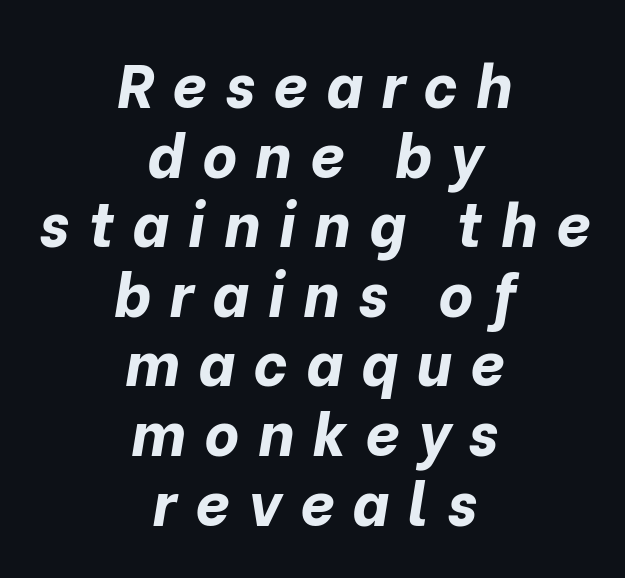
Q: Is the text bold? A: Yes.
Q: Is the text italic (slanted)? A: Yes, it leans right by about 10 degrees.
Q: Is the text underlined? A: No.
Q: How is the paragraph aligned? A: Centered.
Q: Is the spacing between letters normal or unusually wide? A: Unusually wide.
Q: Width (condensed, normal, or wide)? A: Normal.
Q: Stroke contrast? A: Low.
Q: x-height? A: Medium.
Q: Monospaced? A: No.
